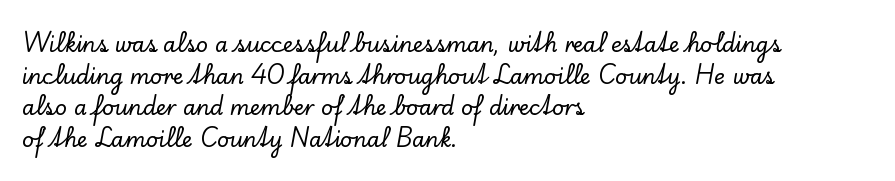
{"underline": "no", "align": "left", "line_spacing": "normal", "line_spacing_ratio": 1.51, "letter_spacing": "normal", "letter_spacing_em": 0.0, "glyph_px": 21}
